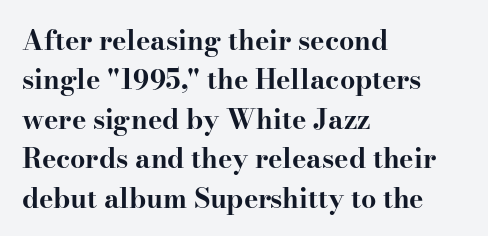
The image shows 27 px bold type, upright; set left-aligned, normal line spacing (1.46x), normal letter spacing, not underlined.
